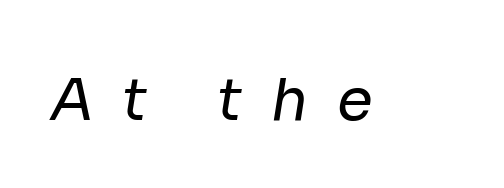
The image shows 58 px regular-weight sans-serif type; set unusually wide letter spacing (+0.49 em), not underlined; low stroke contrast and a medium x-height.
